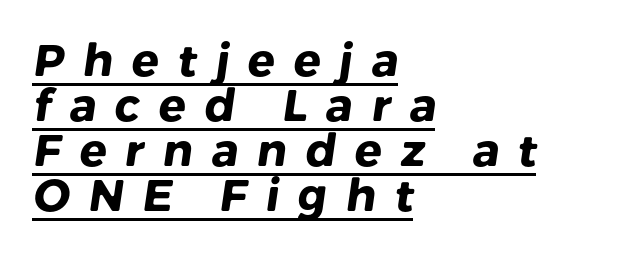
Regarding leading, the lines here are crowded together. The letters carry no serifs — their stems end cleanly without finishing strokes. Glance below the letters and you will spot a drawn line. Which margin do the lines hug? The left one — the right edge is uneven.
